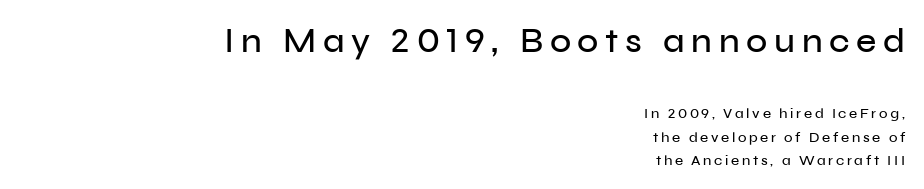
The image shows 35 px sans-serif type, upright; set right-aligned, normal line spacing (1.67x), not underlined; the first (top) block is 2.5x larger; low stroke contrast and a medium x-height.
